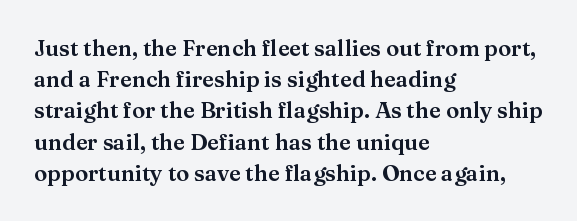
Q: Is the text italic (slanted)? A: No, it is upright.
Q: Is the text underlined? A: No.
Q: How is the paragraph aligned? A: Left-aligned.
Q: Is the spacing between letters normal or unusually wide? A: Normal.
Q: Is the spacing between lines tight, normal or loose? A: Normal.
